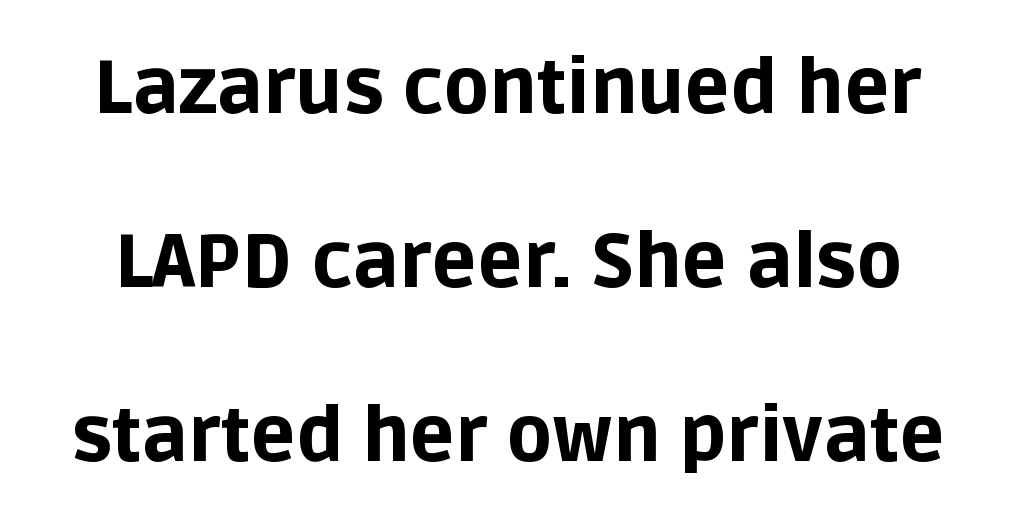
Q: Is the text bold? A: Yes.
Q: Is the text italic (slanted)? A: No, it is upright.
Q: Is the typeface a serif or a sans-serif typeface? A: Sans-serif.
Q: Is the text underlined? A: No.
Q: Is the spacing between letters normal or unusually wide? A: Normal.
Q: Is the spacing between lines tight, normal or loose? A: Loose.
Q: Width (condensed, normal, or wide)? A: Normal.
Q: Stroke contrast? A: Low.
Q: x-height? A: Large.
Q: Monospaced? A: No.
